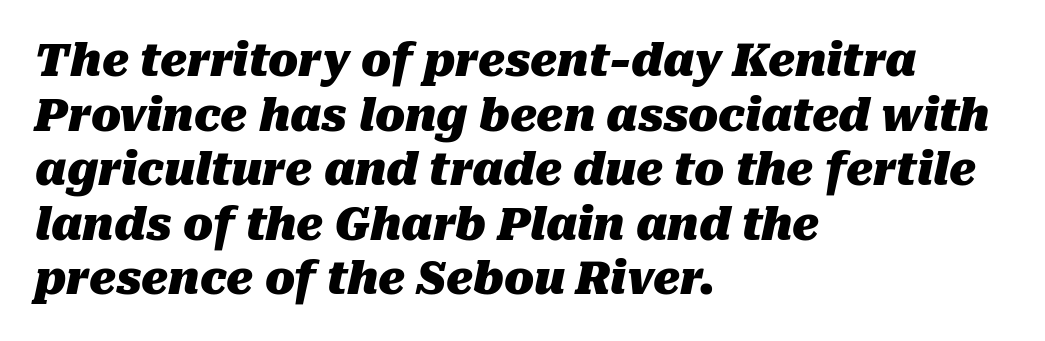
The image shows 44 px heavy type, italic (leaning right); set left-aligned, line spacing 1.24x, normal letter spacing, not underlined; medium stroke contrast and a medium x-height.
